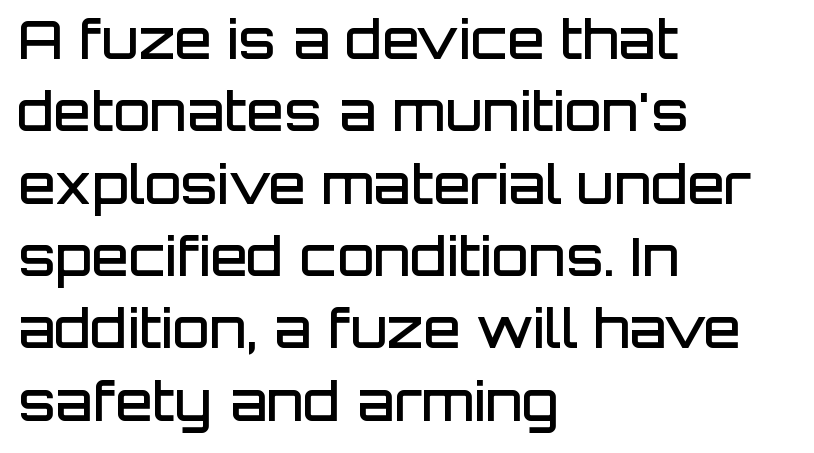
Q: Is the text bold? A: Semi-bold.
Q: Is the text italic (slanted)? A: No, it is upright.
Q: Is the typeface a serif or a sans-serif typeface? A: Sans-serif.
Q: Is the text underlined? A: No.
Q: How is the paragraph aligned? A: Left-aligned.
Q: Is the spacing between letters normal or unusually wide? A: Normal.
Q: Is the spacing between lines tight, normal or loose? A: Normal.
Q: Width (condensed, normal, or wide)? A: Normal.
Q: Stroke contrast? A: Low.
Q: x-height? A: Large.
Q: Monospaced? A: No.
